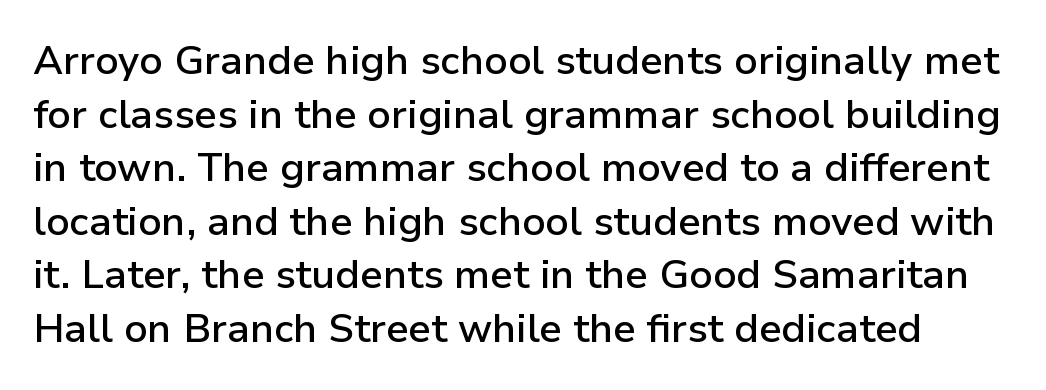
Any mark beneath the type? The region is blank. Horizontal bands of white between lines are of average thickness. Students, note that the glyphs here touch the page at normal intervals. Character widths vary here, with narrow letters taking less room than wide ones. Caption: semibold face, moderately heavy strokes.
